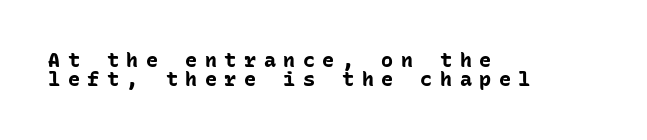
A student would call this left alignment; a typographer would say flush left, rag right. Nope, not italic — everything's standing straight. Baseline-to-baseline distance is barely more than the letter height. Nobody drew a line under any word here. The tracking reads as deliberately expanded to a designer's eye. Thick stems and heavy bowls — unmistakably bold.
